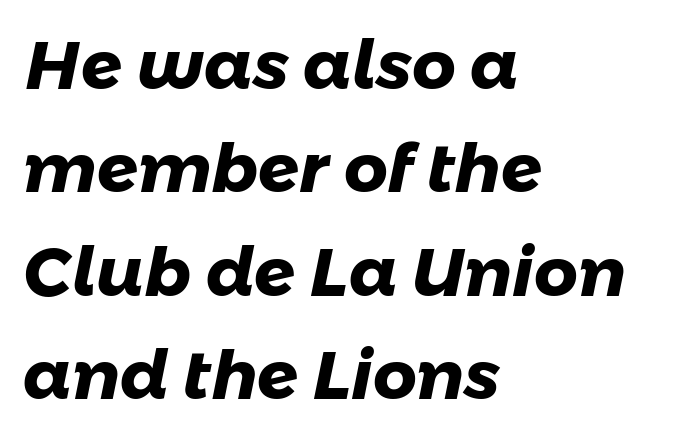
The image shows 68 px heavy sans-serif type; set left-aligned, normal line spacing (1.52x), normal letter spacing, not underlined; low stroke contrast and a medium x-height.
